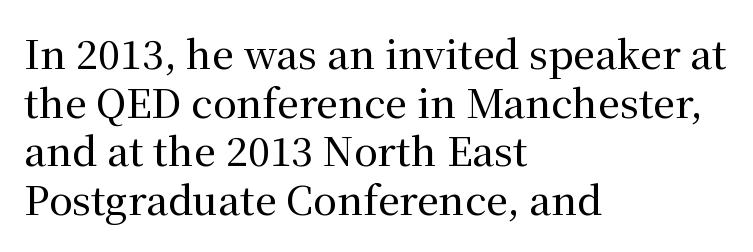
Q: Is the text italic (slanted)? A: No, it is upright.
Q: Is the typeface a serif or a sans-serif typeface? A: Serif.
Q: Is the text underlined? A: No.
Q: How is the paragraph aligned? A: Left-aligned.
Q: Is the spacing between letters normal or unusually wide? A: Normal.
Q: Is the spacing between lines tight, normal or loose? A: Normal.
Q: Width (condensed, normal, or wide)? A: Normal.
Q: Stroke contrast? A: Medium.
Q: x-height? A: Medium.
Q: Monospaced? A: No.
